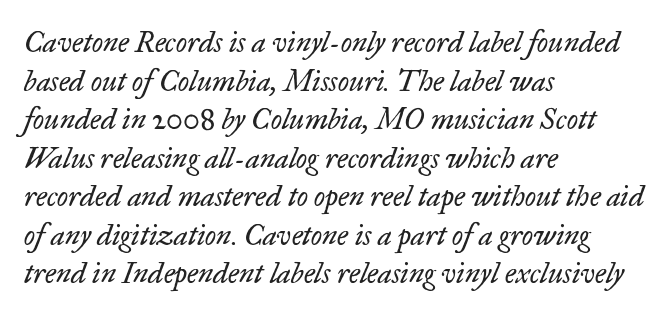
Q: Is the text bold? A: No.
Q: Is the text italic (slanted)? A: Yes, it leans right by about 17 degrees.
Q: Is the typeface a serif or a sans-serif typeface? A: Serif.
Q: Is the text underlined? A: No.
Q: How is the paragraph aligned? A: Left-aligned.
Q: Is the spacing between letters normal or unusually wide? A: Normal.
Q: Is the spacing between lines tight, normal or loose? A: Normal.
Q: Width (condensed, normal, or wide)? A: Normal.
Q: Stroke contrast? A: Low.
Q: x-height? A: Small.
Q: Monospaced? A: No.
